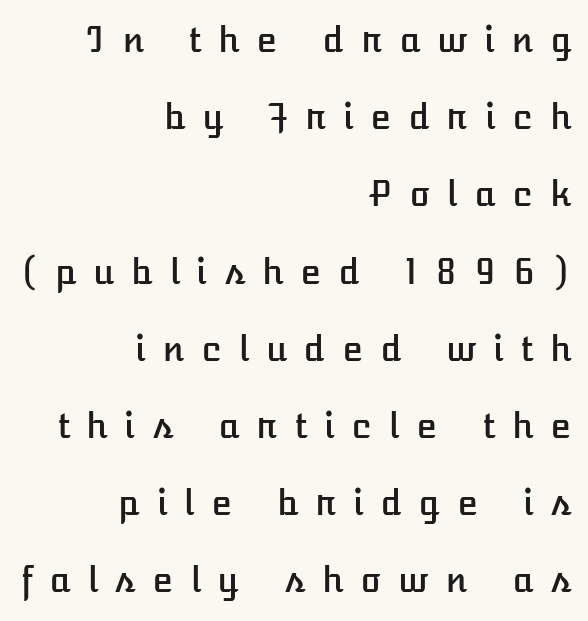
The image shows 34 px text type, upright; set right-aligned, loose line spacing (2.27x), unusually wide letter spacing (+0.5 em), not underlined; low stroke contrast and a medium x-height.
